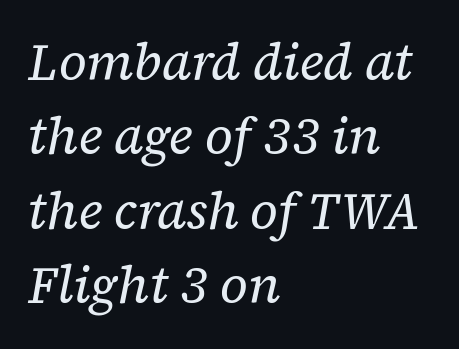
{"serif": "yes", "italic": "yes", "lean": "right", "slant_degrees": 12, "bold": "no", "weight": "regular", "width": "normal", "stroke_contrast": "low", "x_height": "medium", "monospaced": "no", "underline": "no", "align": "left", "line_spacing": "normal", "line_spacing_ratio": 1.46, "letter_spacing": "normal", "letter_spacing_em": 0.0, "glyph_px": 51}
